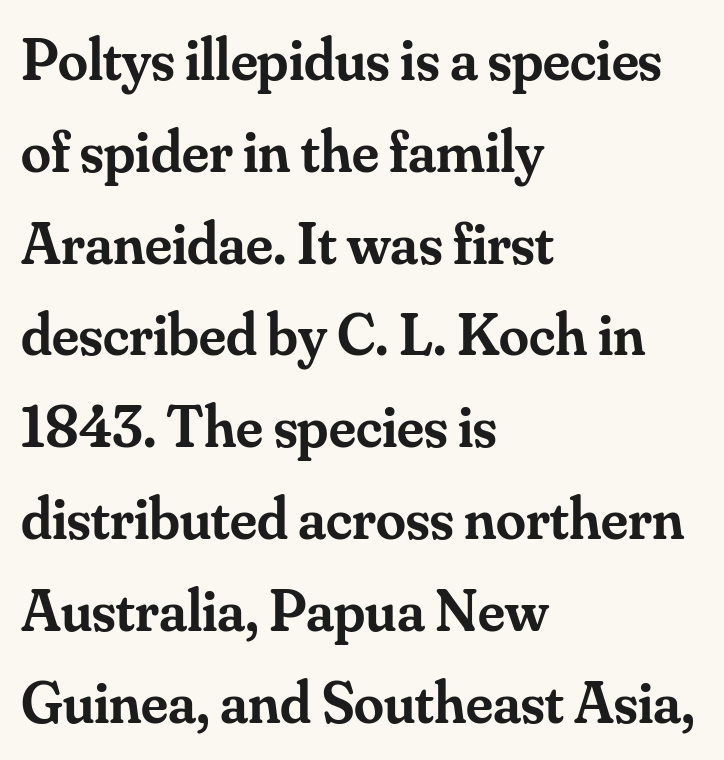
The image shows 60 px semibold serif type, upright; set left-aligned, normal line spacing (1.53x), normal letter spacing, not underlined; medium stroke contrast and a small x-height.
